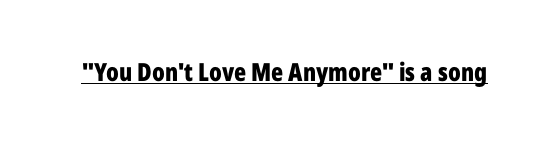
Q: Is the text bold? A: Yes.
Q: Is the text italic (slanted)? A: No, it is upright.
Q: Is the text underlined? A: Yes.
Q: Is the spacing between letters normal or unusually wide? A: Normal.
